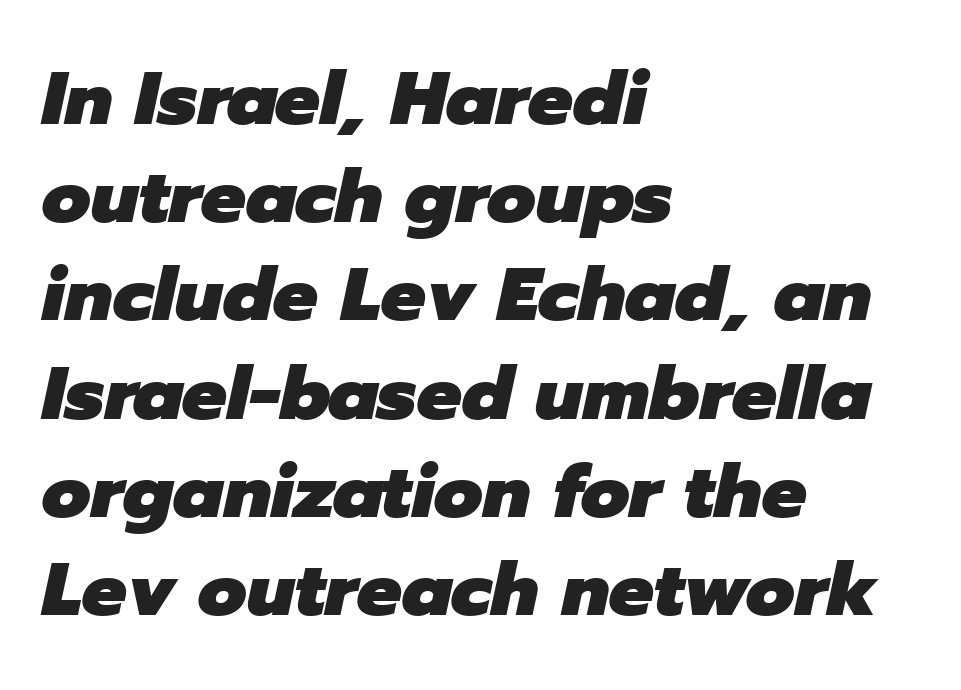
Q: Is the text bold? A: Yes.
Q: Is the text italic (slanted)? A: Yes, it leans right by about 12 degrees.
Q: Is the text underlined? A: No.
Q: How is the paragraph aligned? A: Left-aligned.
Q: Is the spacing between letters normal or unusually wide? A: Normal.
Q: Is the spacing between lines tight, normal or loose? A: Normal.
Q: Width (condensed, normal, or wide)? A: Normal.
Q: Stroke contrast? A: Low.
Q: x-height? A: Medium.
Q: Monospaced? A: No.
